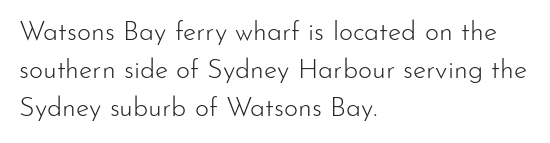
The designer left line spacing at the default. A classic flush-left, rag-right setting is used for this passage. The font sits on the lighter half of the weight spectrum, regular included. The letters stand straight up with perfectly vertical stems. No word sits above an underline.
